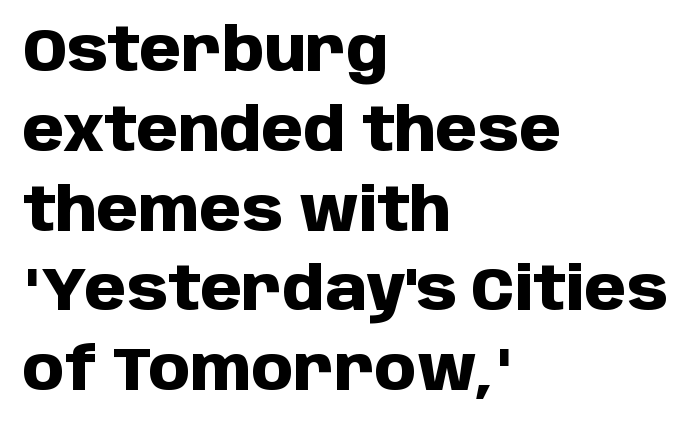
Q: Is the text bold? A: Yes.
Q: Is the text italic (slanted)? A: No, it is upright.
Q: Is the typeface a serif or a sans-serif typeface? A: Sans-serif.
Q: Is the text underlined? A: No.
Q: How is the paragraph aligned? A: Left-aligned.
Q: Is the spacing between letters normal or unusually wide? A: Normal.
Q: Is the spacing between lines tight, normal or loose? A: Normal.
Q: Width (condensed, normal, or wide)? A: Normal.
Q: Stroke contrast? A: Low.
Q: x-height? A: Large.
Q: Monospaced? A: No.
